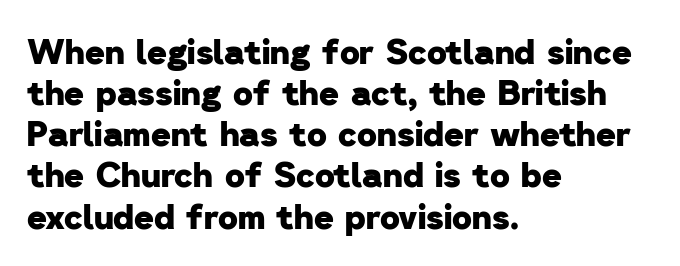
Looks like regular typesetting: each glyph gets only the width it needs. Serif or sans? Sans — the stroke terminals are bare. The passage shown is not underscored anywhere. The lines in this sample share a left origin and differ only in where they stop. In terms of weight, the rendering is a true, heavy bold. The type is set solid horizontally, with unmodified tracking.
